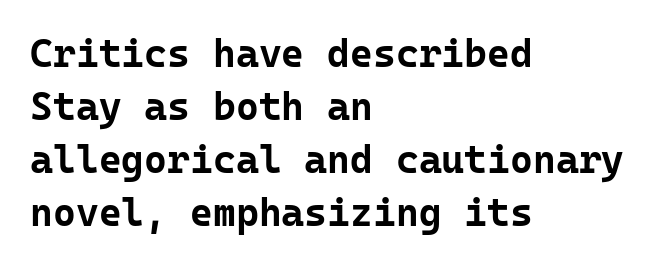
Q: Is the text bold? A: Yes.
Q: Is the text italic (slanted)? A: No, it is upright.
Q: Is the typeface a serif or a sans-serif typeface? A: Sans-serif.
Q: Is the text underlined? A: No.
Q: How is the paragraph aligned? A: Left-aligned.
Q: Is the spacing between letters normal or unusually wide? A: Normal.
Q: Is the spacing between lines tight, normal or loose? A: Normal.
Q: Width (condensed, normal, or wide)? A: Normal.
Q: Stroke contrast? A: Low.
Q: x-height? A: Medium.
Q: Monospaced? A: Yes.
